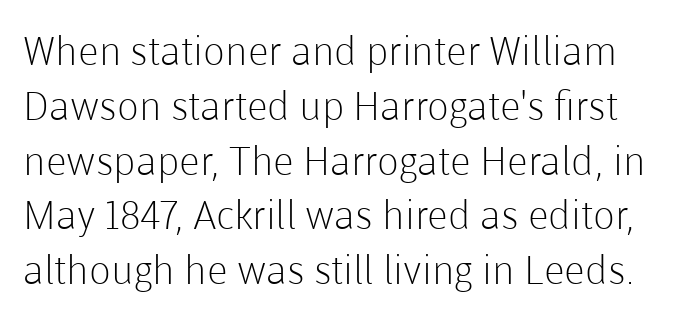
{"serif": "no", "italic": "no", "bold": "no", "weight": "light", "width": "normal", "stroke_contrast": "low", "x_height": "medium", "monospaced": "no", "underline": "no", "line_spacing": "normal", "line_spacing_ratio": 1.37, "letter_spacing": "normal", "letter_spacing_em": 0.0, "glyph_px": 40}
